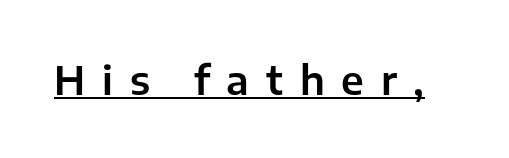
Q: Is the text italic (slanted)? A: No, it is upright.
Q: Is the typeface a serif or a sans-serif typeface? A: Sans-serif.
Q: Is the text underlined? A: Yes.
Q: Is the spacing between letters normal or unusually wide? A: Unusually wide.
Q: Width (condensed, normal, or wide)? A: Normal.
Q: Stroke contrast? A: Low.
Q: x-height? A: Medium.
Q: Monospaced? A: No.
